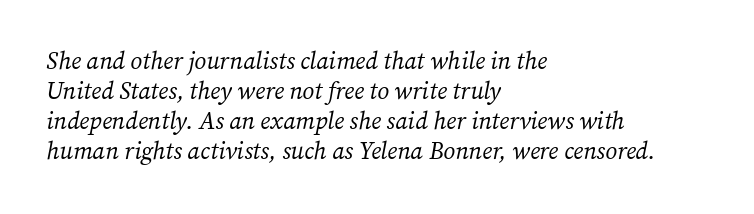
{"italic": "yes", "lean": "right", "slant_degrees": 12, "bold": "no", "underline": "no", "align": "left", "line_spacing": "normal", "line_spacing_ratio": 1.25, "letter_spacing": "normal", "letter_spacing_em": 0.0, "glyph_px": 24}
